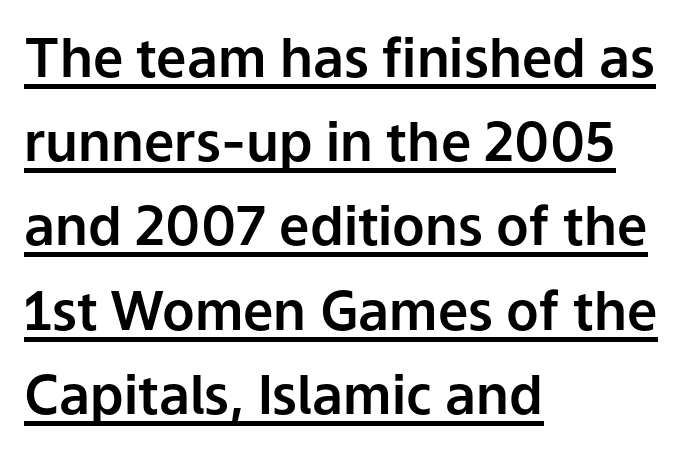
The image shows 54 px sans-serif type, upright; set left-aligned, normal line spacing (1.56x), normal letter spacing, underlined; low stroke contrast and a medium x-height.
